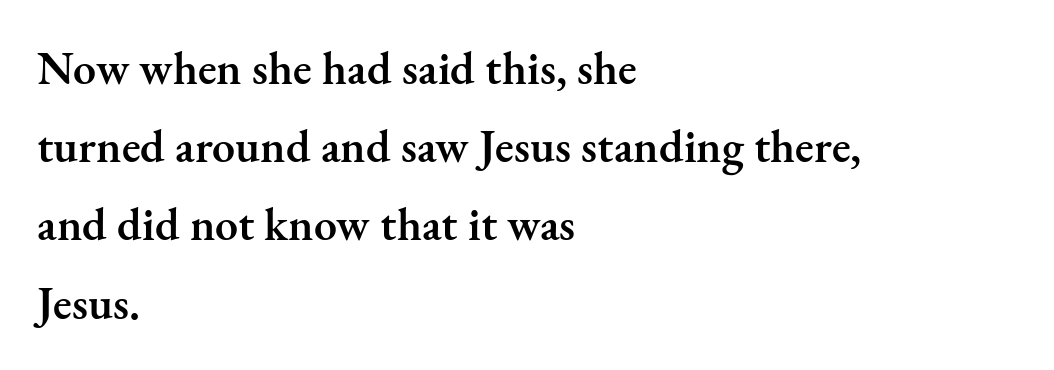
Q: Is the text bold? A: Semi-bold.
Q: Is the text italic (slanted)? A: No, it is upright.
Q: Is the typeface a serif or a sans-serif typeface? A: Serif.
Q: Is the text underlined? A: No.
Q: How is the paragraph aligned? A: Left-aligned.
Q: Is the spacing between letters normal or unusually wide? A: Normal.
Q: Is the spacing between lines tight, normal or loose? A: Normal.
Q: Width (condensed, normal, or wide)? A: Normal.
Q: Stroke contrast? A: Medium.
Q: x-height? A: Small.
Q: Monospaced? A: No.
